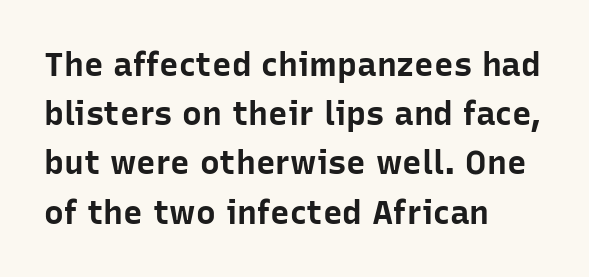
The image shows 33 px bold sans-serif type, upright; set left-aligned, normal line spacing (1.49x), normal letter spacing, not underlined; low stroke contrast and a medium x-height.
